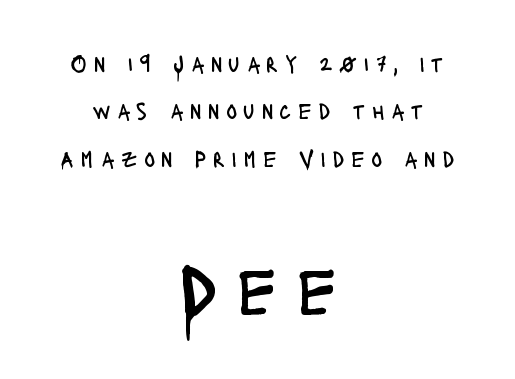
The image shows 69 px regular-weight, condensed sans-serif type, upright; set centered, loose line spacing (2.06x), unusually wide letter spacing (+0.29 em), not underlined; the second (bottom) block is 3.0x larger; low stroke contrast and a large x-height.
